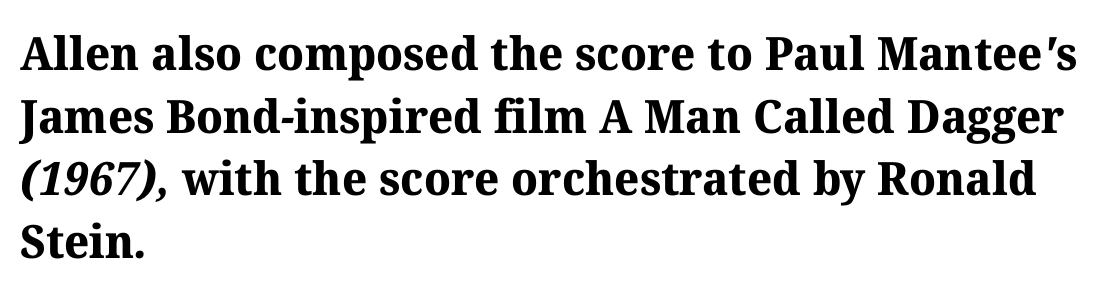
Q: Is the text bold? A: Yes.
Q: Is the typeface a serif or a sans-serif typeface? A: Serif.
Q: Is the text underlined? A: No.
Q: How is the paragraph aligned? A: Left-aligned.
Q: Is the spacing between letters normal or unusually wide? A: Normal.
Q: Is the spacing between lines tight, normal or loose? A: Normal.
Q: Width (condensed, normal, or wide)? A: Normal.
Q: Stroke contrast? A: Medium.
Q: x-height? A: Medium.
Q: Monospaced? A: No.
